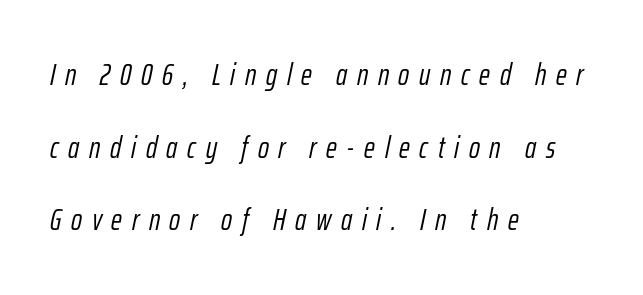
Q: Is the text bold? A: No.
Q: Is the text italic (slanted)? A: Yes, it leans right by about 12 degrees.
Q: Is the text underlined? A: No.
Q: How is the paragraph aligned? A: Left-aligned.
Q: Is the spacing between letters normal or unusually wide? A: Unusually wide.
Q: Is the spacing between lines tight, normal or loose? A: Loose.
Q: Width (condensed, normal, or wide)? A: Condensed.
Q: Stroke contrast? A: Low.
Q: x-height? A: Medium.
Q: Monospaced? A: No.
